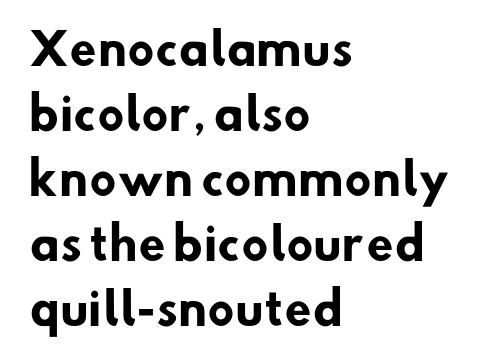
{"serif": "no", "bold": "yes", "weight": "heavy", "width": "normal", "stroke_contrast": "low", "x_height": "small", "monospaced": "no", "underline": "no", "align": "left", "line_spacing": "normal", "line_spacing_ratio": 1.48, "letter_spacing": "normal", "letter_spacing_em": 0.0, "glyph_px": 44}
